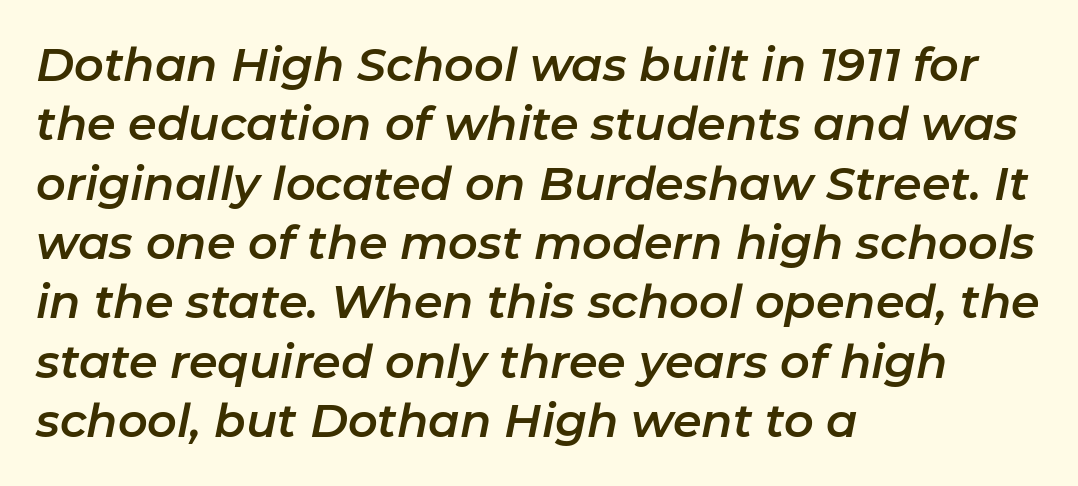
Q: Is the text italic (slanted)? A: Yes, it leans right by about 11 degrees.
Q: Is the text underlined? A: No.
Q: How is the paragraph aligned? A: Left-aligned.
Q: Is the spacing between letters normal or unusually wide? A: Normal.
Q: Is the spacing between lines tight, normal or loose? A: Normal.
Q: Width (condensed, normal, or wide)? A: Normal.
Q: Stroke contrast? A: Low.
Q: x-height? A: Medium.
Q: Monospaced? A: No.
